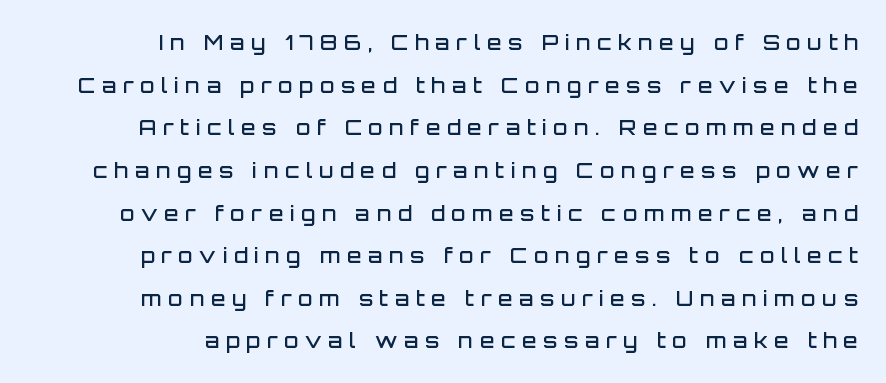
Q: Is the text bold? A: Semi-bold.
Q: Is the text italic (slanted)? A: No, it is upright.
Q: Is the text underlined? A: No.
Q: How is the paragraph aligned? A: Right-aligned.
Q: Is the spacing between letters normal or unusually wide? A: Unusually wide.
Q: Is the spacing between lines tight, normal or loose? A: Loose.
